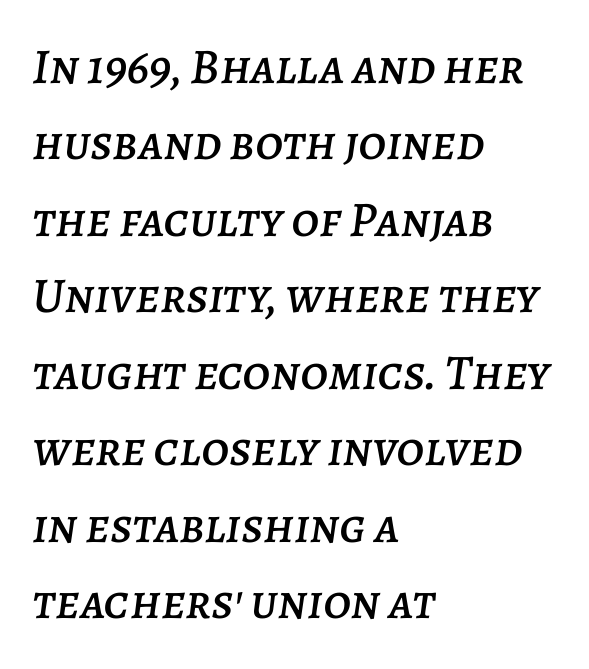
{"italic": "yes", "lean": "right", "slant_degrees": 7, "width": "normal", "stroke_contrast": "low", "x_height": "large", "monospaced": "no", "underline": "no", "align": "left", "line_spacing": "normal", "line_spacing_ratio": 1.53, "letter_spacing": "normal", "letter_spacing_em": 0.0, "glyph_px": 50}
